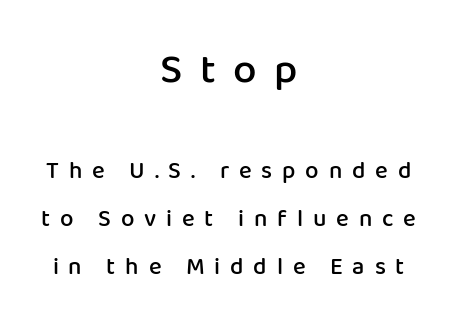
Nobody drew a line under any word here. Each letter keeps its own natural width here, so spacing adapts to shape. Successive baselines arrive slowly, with a big drop between each. Neither beginnings nor endings align; midpoints do. Someone cranked the tracking dial way up on this one.
